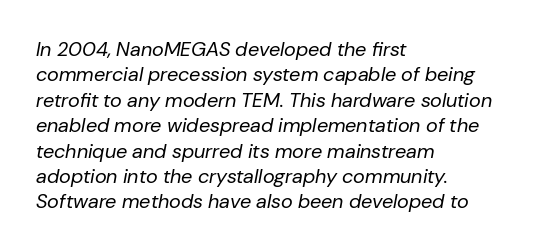
{"italic": "yes", "lean": "right", "slant_degrees": 10, "bold": "no", "underline": "no", "align": "left", "line_spacing": "normal", "line_spacing_ratio": 1.27, "letter_spacing": "normal", "letter_spacing_em": 0.0, "glyph_px": 20}
